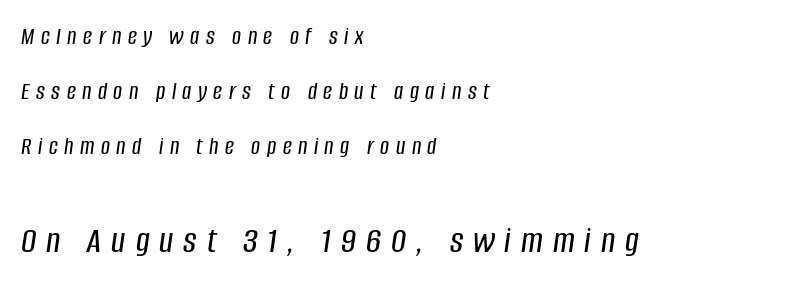
The image shows 38 px condensed type, italic (leaning right); set left-aligned, loose line spacing (2.21x), unusually wide letter spacing (+0.26 em), not underlined; the second (bottom) block is 1.52x larger; low stroke contrast and a large x-height.
